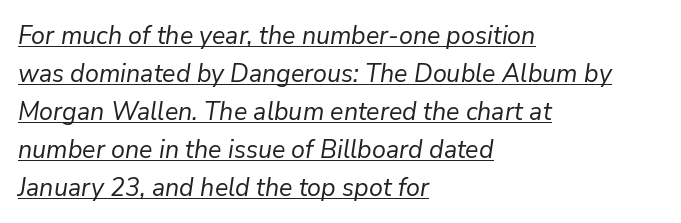
Q: Is the text bold? A: No.
Q: Is the text italic (slanted)? A: Yes, it leans right by about 9 degrees.
Q: Is the text underlined? A: Yes.
Q: How is the paragraph aligned? A: Left-aligned.
Q: Is the spacing between letters normal or unusually wide? A: Normal.
Q: Is the spacing between lines tight, normal or loose? A: Normal.
